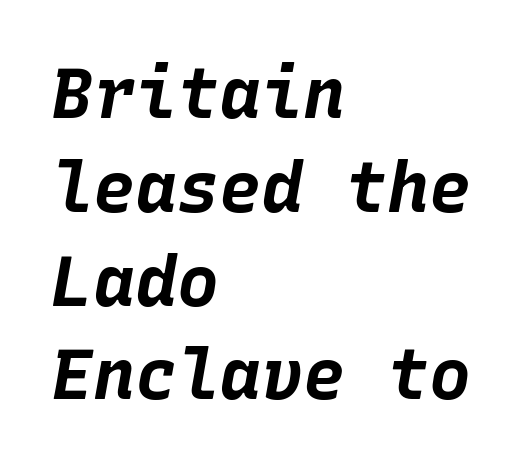
The image shows 70 px bold type, italic (leaning right), monospaced; set left-aligned, normal line spacing (1.34x), normal letter spacing, not underlined; low stroke contrast and a large x-height.
